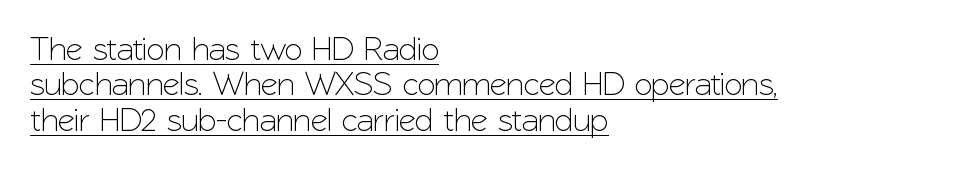
Spacing verdict: proportional, widths tailored to each character. What's the leading like? Squeezed, with rows nearly overlapping. Look at the bottom of the vertical strokes: they stop flat, with no serifs. Students, note that the glyphs here touch the page at normal intervals.
